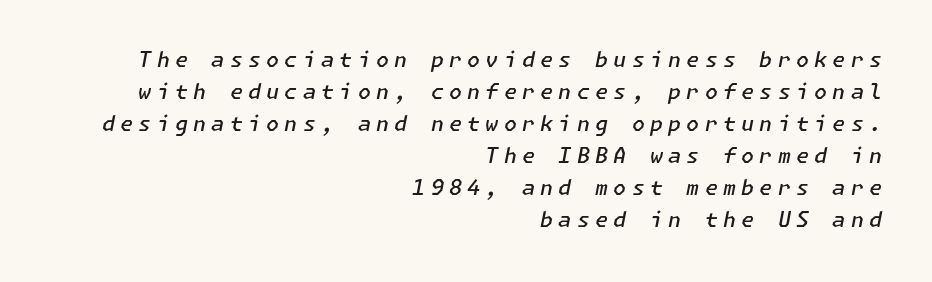
The lines are quadded right. Slightly chunky letters — semibold, I'd say, not full bold. Normally led — the rows are evenly, conventionally spaced. Letters rest on an invisible, unmarked baseline. Looking at the ascenders, they clearly lean.
